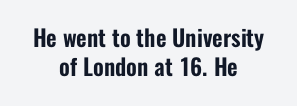
The space between consecutive lines is moderate. Each word holds together tightly as a unit, with standard inter-letter gaps. Horizontally, the lines are justified to the midpoint only. A typesetter would mark this as roman, not italic. Has an underline been added? It has not.
